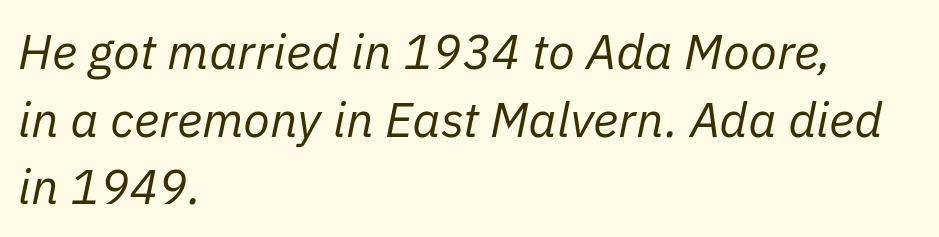
The font is comparable to plain body text, perhaps lighter. Beneath every word, the page is bare. Designer's note — italics engaged. Whoever set this chose a conventional vertical rhythm. The tracking reads as untouched default to a designer's eye.
